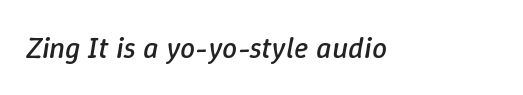
{"italic": "yes", "lean": "right", "slant_degrees": 9, "bold": "no", "weight": "regular", "width": "normal", "stroke_contrast": "low", "x_height": "medium", "monospaced": "no", "underline": "no", "letter_spacing": "normal", "letter_spacing_em": 0.0, "glyph_px": 30}
